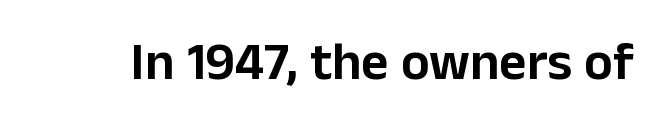
Q: Is the text italic (slanted)? A: No, it is upright.
Q: Is the typeface a serif or a sans-serif typeface? A: Sans-serif.
Q: Is the text underlined? A: No.
Q: Is the spacing between letters normal or unusually wide? A: Normal.
Q: Width (condensed, normal, or wide)? A: Normal.
Q: Stroke contrast? A: Low.
Q: x-height? A: Medium.
Q: Monospaced? A: No.
